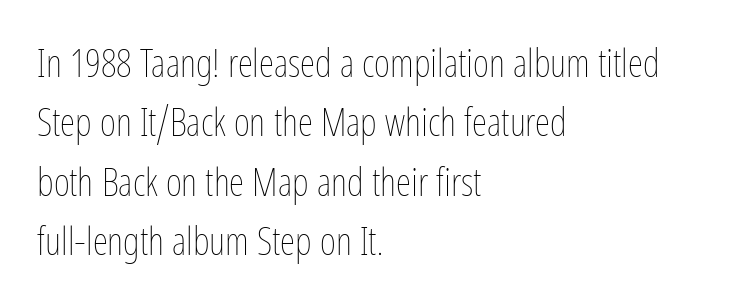
This block has exactly the height ordinary leading produces. The weight tops out at a normal text grade. These lines keep a tight, regular rhythm from letter to letter. The rendering anchors every line to the left-hand side. Posture: vertical. Each row of text sits above clean, open space.
